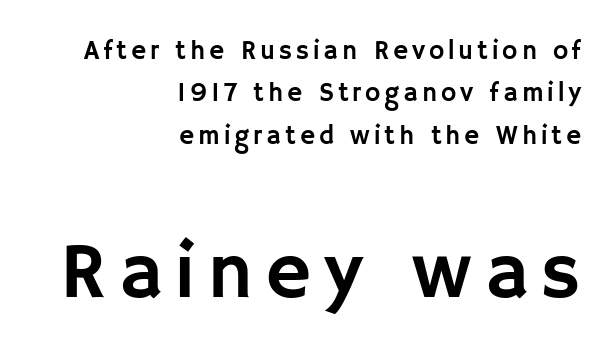
Q: Is the text italic (slanted)? A: No, it is upright.
Q: Is the typeface a serif or a sans-serif typeface? A: Sans-serif.
Q: Is the text underlined? A: No.
Q: How is the paragraph aligned? A: Right-aligned.
Q: Is the spacing between lines tight, normal or loose? A: Normal.
Q: Which block of text is set in a larger size, the first (top) or the second (bottom)? A: The second (bottom) one.
Q: Width (condensed, normal, or wide)? A: Normal.
Q: Stroke contrast? A: Low.
Q: x-height? A: Large.
Q: Monospaced? A: No.
